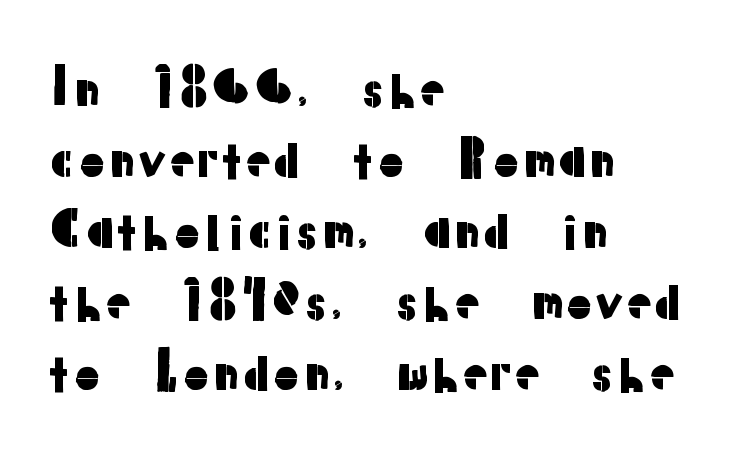
{"serif": "no", "italic": "no", "width": "normal", "stroke_contrast": "low", "x_height": "medium", "monospaced": "no", "underline": "no", "align": "left", "line_spacing": "normal", "line_spacing_ratio": 1.45, "letter_spacing": "normal", "letter_spacing_em": 0.0, "glyph_px": 49}
